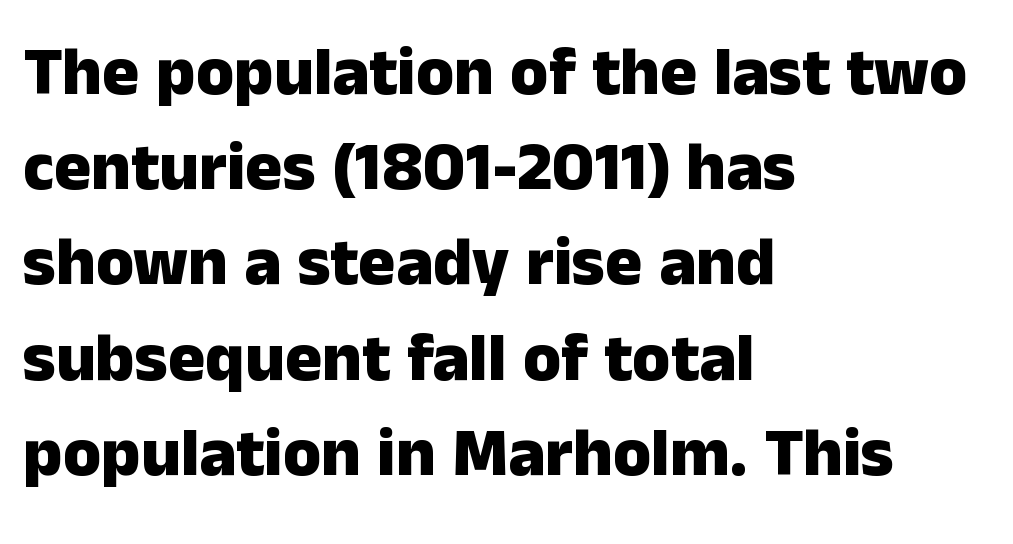
The string is rendered with underlining switched off. Proportional: the letters do not fall into vertical columns. The font's upright variant was chosen for this text. Typographic density is high because the face is bold. The type is set solid horizontally, with unmodified tracking. One glance says typical: line gaps are just what's usual.
